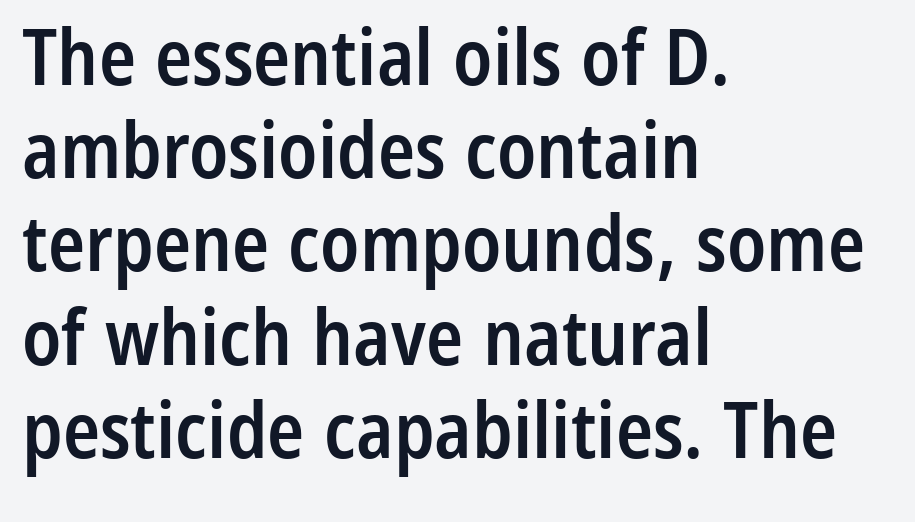
{"serif": "no", "italic": "no", "bold": "semi", "weight": "semibold", "width": "condensed", "stroke_contrast": "low", "x_height": "medium", "monospaced": "no", "underline": "no", "align": "left", "line_spacing_ratio": 1.21, "letter_spacing": "normal", "letter_spacing_em": 0.0, "glyph_px": 77}
